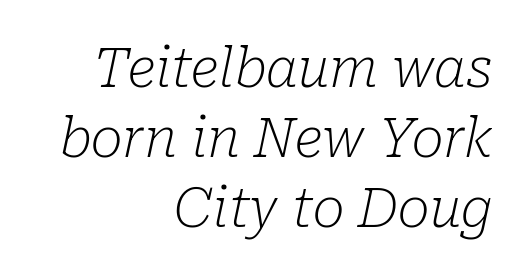
The image shows 54 px light serif type, italic (leaning right); set right-aligned, normal line spacing (1.3x), normal letter spacing, not underlined; low stroke contrast and a medium x-height.
